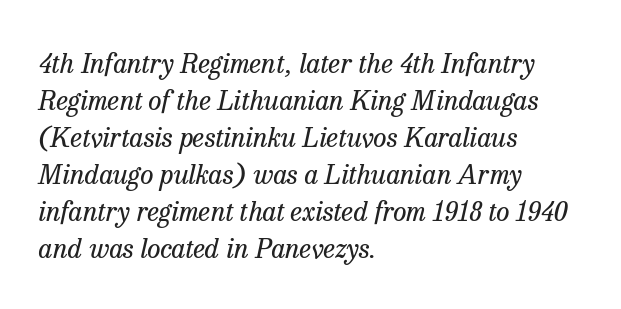
The image shows 27 px text type, italic (leaning right); set left-aligned, normal line spacing (1.37x), normal letter spacing, not underlined.
